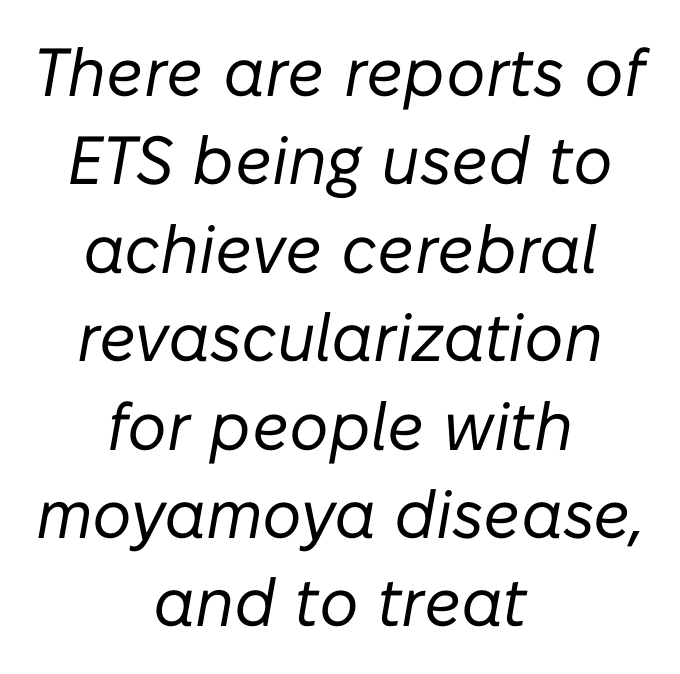
{"italic": "yes", "lean": "right", "slant_degrees": 10, "bold": "no", "weight": "regular", "width": "normal", "stroke_contrast": "low", "x_height": "medium", "monospaced": "no", "underline": "no", "align": "center", "line_spacing": "normal", "line_spacing_ratio": 1.3, "letter_spacing": "normal", "letter_spacing_em": 0.0, "glyph_px": 68}
